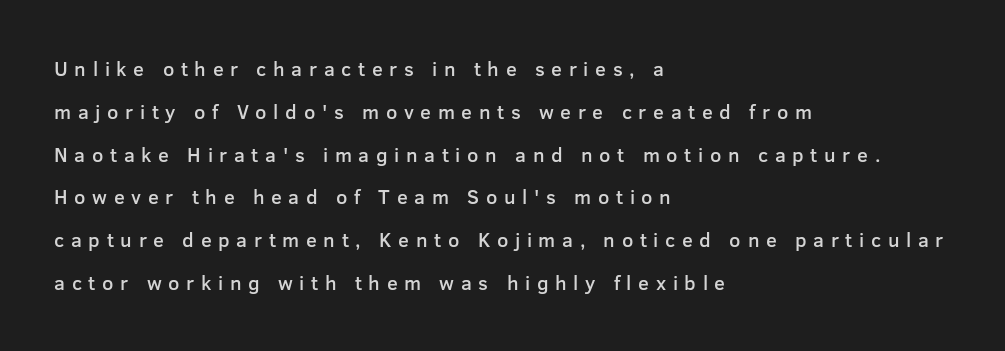
{"italic": "no", "bold": "semi", "underline": "no", "align": "left", "line_spacing": "loose", "line_spacing_ratio": 2.14, "letter_spacing": "wide", "letter_spacing_em": 0.33, "glyph_px": 20}
